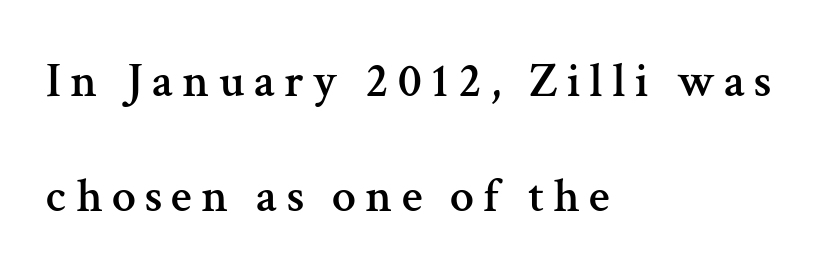
Q: Is the text italic (slanted)? A: No, it is upright.
Q: Is the typeface a serif or a sans-serif typeface? A: Serif.
Q: Is the text underlined? A: No.
Q: How is the paragraph aligned? A: Left-aligned.
Q: Is the spacing between lines tight, normal or loose? A: Loose.
Q: Width (condensed, normal, or wide)? A: Normal.
Q: Stroke contrast? A: Medium.
Q: x-height? A: Medium.
Q: Monospaced? A: No.
